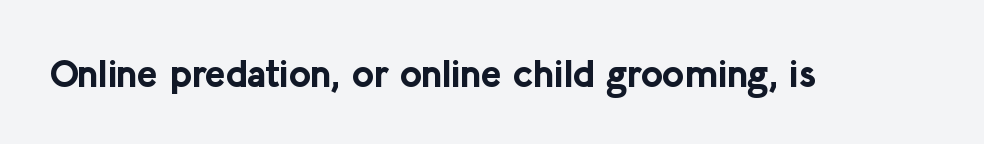
The text was rendered using a sans face with plain stroke endings. A typesetter would call this zero additional tracking. If you drew a line through each stem, it would be perfectly vertical. The rendering uses a bold face; every stroke is thick and dark. Descender tails drop into unmarked territory.
